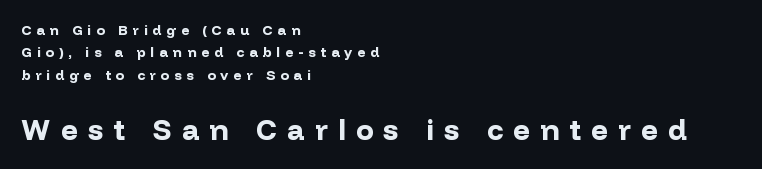
Honestly, the letter spacing is so wide it's the main thing you notice. The letters in the lower block stand taller than those in the block above. The space between consecutive lines is moderate. Short and long lines alike share a common starting point at left. The passage shown is typed in a proportional face where columns would drift.
